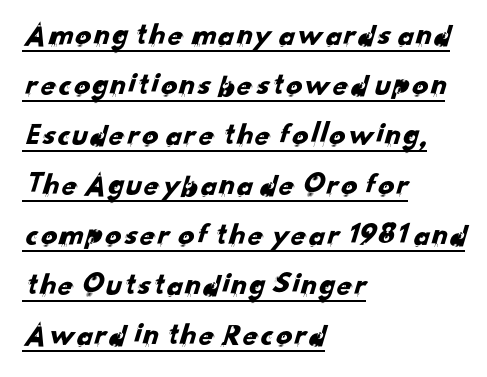
{"serif": "no", "width": "normal", "stroke_contrast": "low", "x_height": "small", "monospaced": "no", "underline": "yes", "align": "left", "line_spacing": "normal", "line_spacing_ratio": 1.56, "letter_spacing": "normal", "letter_spacing_em": 0.0, "glyph_px": 32}
